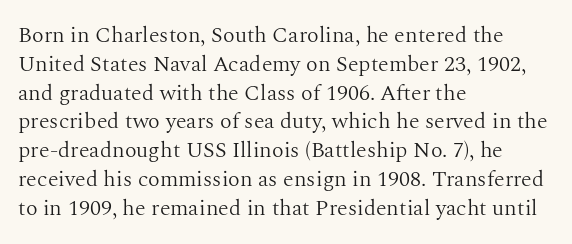
No extra ink here — the face is not bold. The ragged edge is on the right, which tells us the setting is flush left. Decoration check: the copy has no underline. Between one letter and the next there's only the usual sliver of space. No italicization has been applied; the sample stays upright. Successive baselines arrive at the customary interval.
